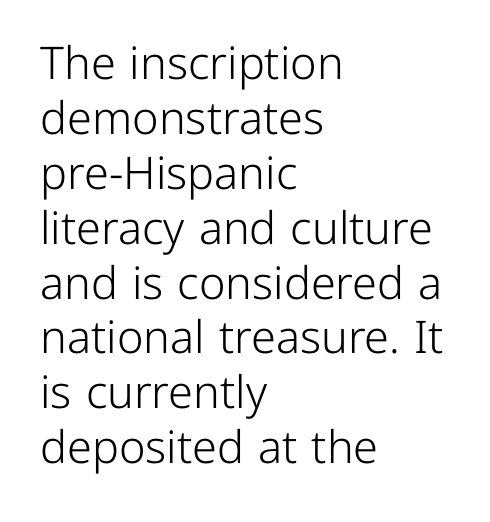
Q: Is the text bold? A: No.
Q: Is the text italic (slanted)? A: No, it is upright.
Q: Is the typeface a serif or a sans-serif typeface? A: Sans-serif.
Q: Is the text underlined? A: No.
Q: How is the paragraph aligned? A: Left-aligned.
Q: Is the spacing between letters normal or unusually wide? A: Normal.
Q: Width (condensed, normal, or wide)? A: Normal.
Q: Stroke contrast? A: Low.
Q: x-height? A: Medium.
Q: Monospaced? A: No.
